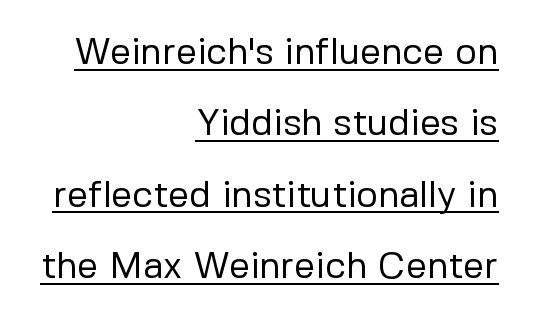
Q: Is the text bold? A: No.
Q: Is the text italic (slanted)? A: No, it is upright.
Q: Is the typeface a serif or a sans-serif typeface? A: Sans-serif.
Q: Is the text underlined? A: Yes.
Q: How is the paragraph aligned? A: Right-aligned.
Q: Is the spacing between letters normal or unusually wide? A: Normal.
Q: Is the spacing between lines tight, normal or loose? A: Loose.
Q: Width (condensed, normal, or wide)? A: Normal.
Q: Stroke contrast? A: Low.
Q: x-height? A: Medium.
Q: Monospaced? A: No.
